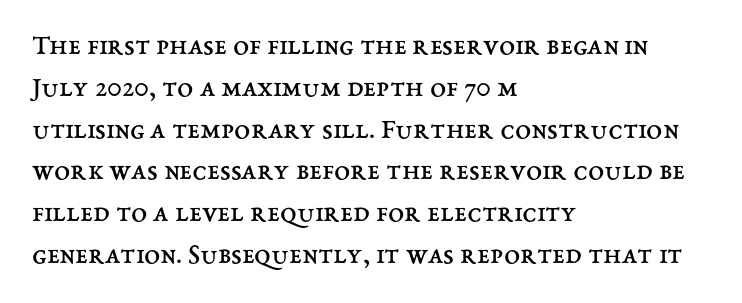
Q: Is the text bold? A: No.
Q: Is the text italic (slanted)? A: No, it is upright.
Q: Is the text underlined? A: No.
Q: How is the paragraph aligned? A: Left-aligned.
Q: Is the spacing between letters normal or unusually wide? A: Normal.
Q: Is the spacing between lines tight, normal or loose? A: Normal.
Q: Width (condensed, normal, or wide)? A: Normal.
Q: Stroke contrast? A: Medium.
Q: x-height? A: Medium.
Q: Monospaced? A: No.
